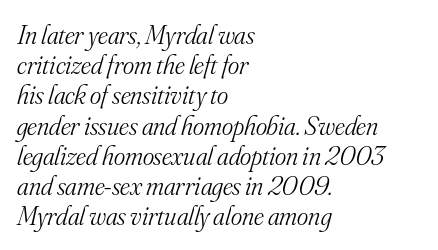
This rendering features lettering with no underline. Summary of vertical rhythm: compact, with narrow interline spacing. Tall strokes in this sample are angled rather than plumb. There is no visible air inserted between adjacent glyphs.
